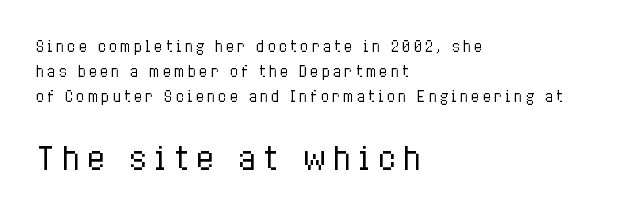
A student would call this left alignment; a typographer would say flush left, rag right. Visually, the bottom section dominates because its glyphs are scaled up. On a weight scale, this lands at 450 or below. Is this a fixed-width face? No — the glyphs have proportional, varying widths. Inter-character spacing is expanded well beyond the font's built-in metrics.
